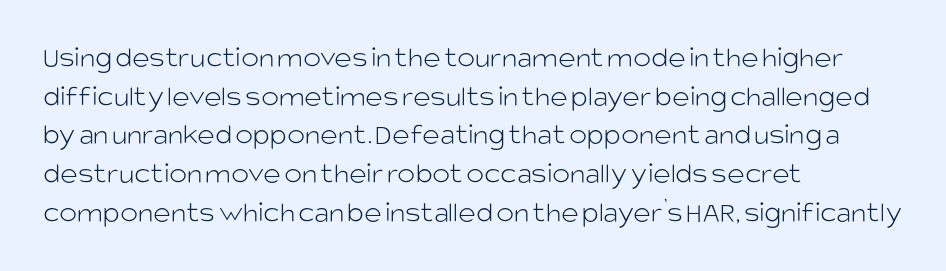
Q: Is the text bold? A: No.
Q: Is the text italic (slanted)? A: No, it is upright.
Q: Is the typeface a serif or a sans-serif typeface? A: Sans-serif.
Q: Is the text underlined? A: No.
Q: How is the paragraph aligned? A: Left-aligned.
Q: Is the spacing between letters normal or unusually wide? A: Normal.
Q: Is the spacing between lines tight, normal or loose? A: Normal.
Q: Width (condensed, normal, or wide)? A: Normal.
Q: Stroke contrast? A: Low.
Q: x-height? A: Large.
Q: Monospaced? A: No.
